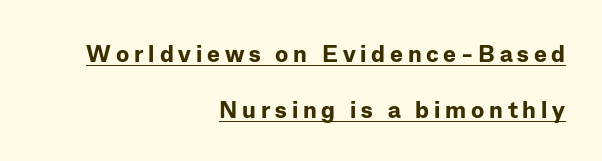
Q: Is the text bold? A: Yes.
Q: Is the text italic (slanted)? A: No, it is upright.
Q: Is the text underlined? A: Yes.
Q: How is the paragraph aligned? A: Right-aligned.
Q: Is the spacing between letters normal or unusually wide? A: Unusually wide.
Q: Is the spacing between lines tight, normal or loose? A: Loose.
